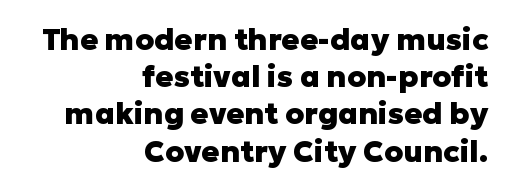
The image shows 30 px heavy sans-serif type, upright; set right-aligned, line spacing 1.24x, normal letter spacing, not underlined; low stroke contrast and a medium x-height.
